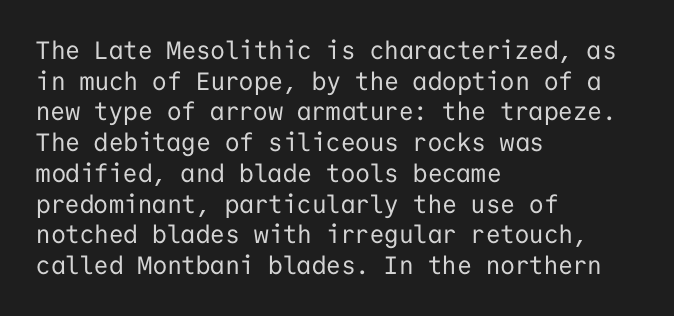
The letters look calm and open, with moderate or lighter stems. Descenders are the only things crossing below the line. Left-aligned paragraph, ragged on the right. Short note: letters normally spaced.
